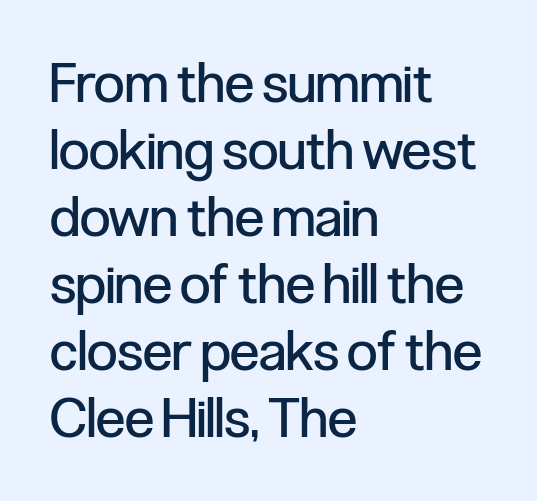
{"serif": "no", "italic": "no", "bold": "no", "weight": "regular", "width": "condensed", "stroke_contrast": "low", "x_height": "medium", "monospaced": "no", "underline": "no", "align": "left", "line_spacing_ratio": 1.22, "letter_spacing": "normal", "letter_spacing_em": 0.0, "glyph_px": 55}
